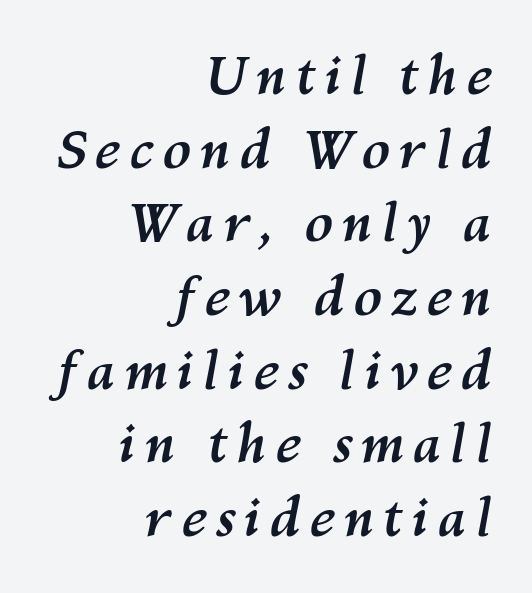
{"italic": "yes", "lean": "right", "slant_degrees": 10, "bold": "yes", "weight": "semibold", "width": "normal", "stroke_contrast": "medium", "x_height": "medium", "monospaced": "no", "underline": "no", "align": "right", "line_spacing": "normal", "line_spacing_ratio": 1.39, "glyph_px": 53}
